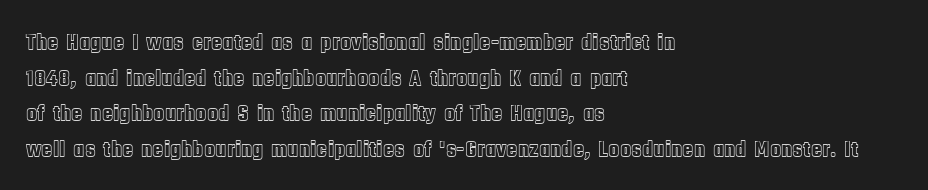
{"italic": "no", "underline": "no", "align": "left", "line_spacing": "normal", "line_spacing_ratio": 1.55, "letter_spacing": "normal", "letter_spacing_em": 0.0, "glyph_px": 23}
